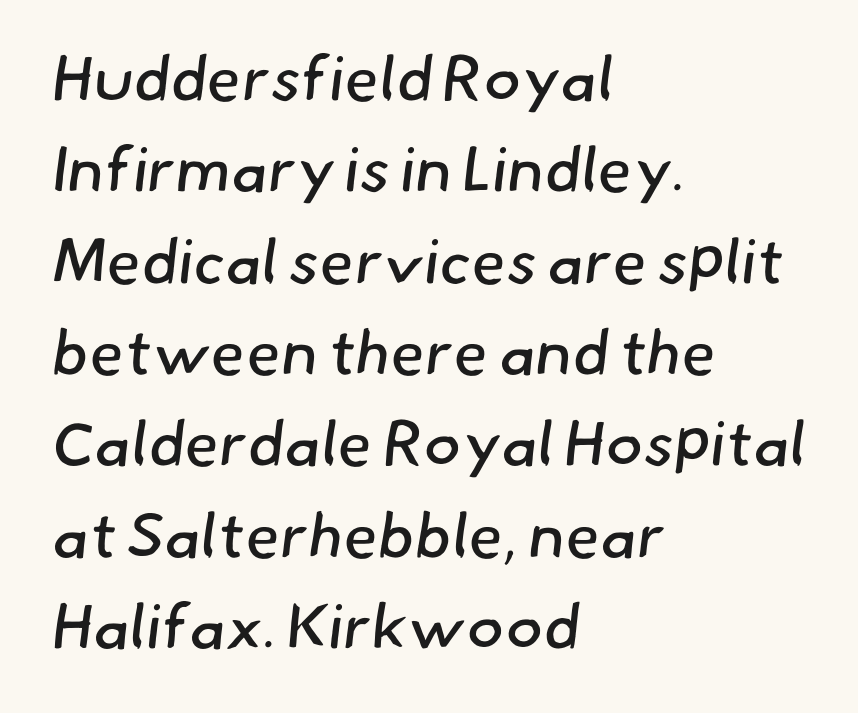
{"serif": "no", "bold": "no", "weight": "regular", "width": "normal", "stroke_contrast": "low", "x_height": "small", "monospaced": "no", "underline": "no", "align": "left", "line_spacing": "normal", "line_spacing_ratio": 1.45, "letter_spacing": "normal", "letter_spacing_em": 0.0, "glyph_px": 63}
